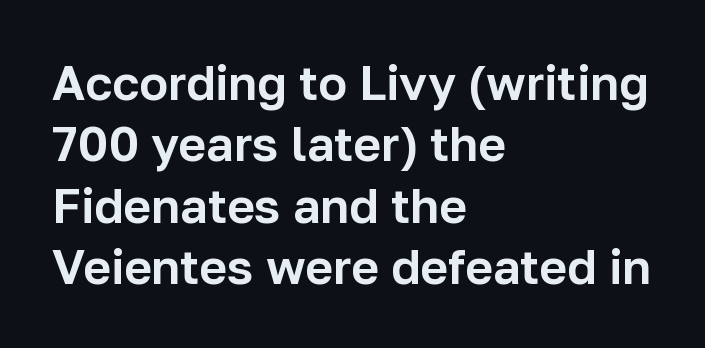
Q: Is the text italic (slanted)? A: No, it is upright.
Q: Is the typeface a serif or a sans-serif typeface? A: Sans-serif.
Q: Is the text underlined? A: No.
Q: How is the paragraph aligned? A: Left-aligned.
Q: Is the spacing between letters normal or unusually wide? A: Normal.
Q: Is the spacing between lines tight, normal or loose? A: Normal.
Q: Width (condensed, normal, or wide)? A: Normal.
Q: Stroke contrast? A: Low.
Q: x-height? A: Medium.
Q: Monospaced? A: No.
